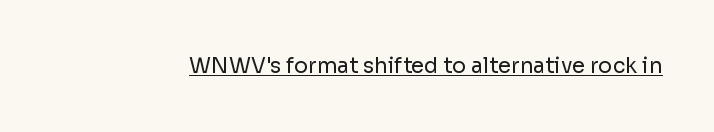
{"italic": "no", "bold": "no", "underline": "yes", "letter_spacing": "normal", "letter_spacing_em": 0.0, "glyph_px": 21}
